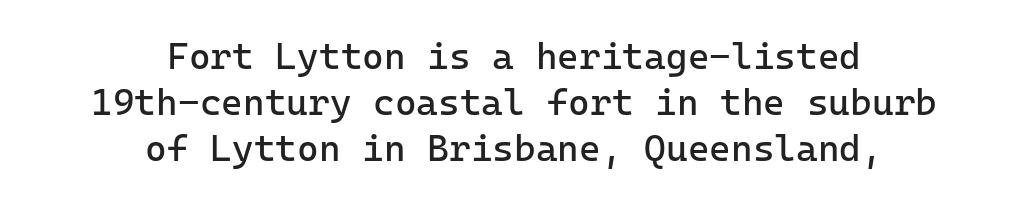
The image shows 37 px regular-weight sans-serif type, upright; set centered, line spacing 1.24x, normal letter spacing, not underlined; low stroke contrast and a medium x-height.
